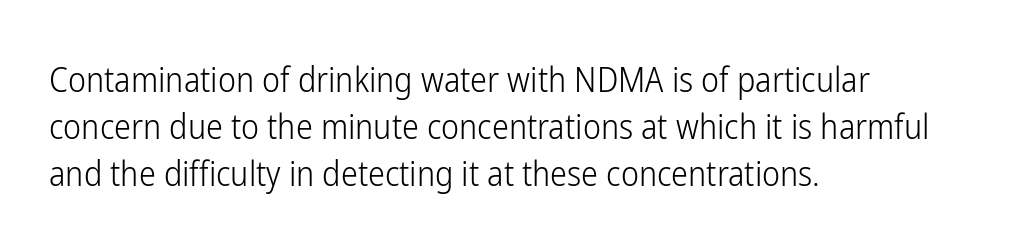
The image shows 34 px light, condensed sans-serif type, upright; set left-aligned, normal line spacing (1.38x), normal letter spacing, not underlined; low stroke contrast and a medium x-height.
